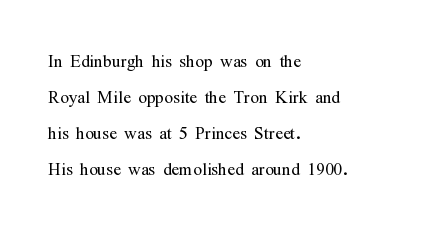
The image shows 23 px text type, upright; set left-aligned, normal line spacing (1.56x), normal letter spacing, not underlined.
